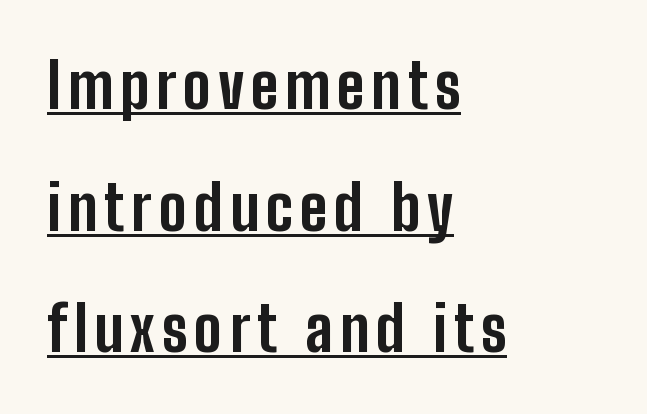
{"serif": "no", "italic": "no", "bold": "yes", "weight": "bold", "width": "condensed", "stroke_contrast": "low", "x_height": "medium", "monospaced": "no", "underline": "yes", "align": "left", "line_spacing": "loose", "line_spacing_ratio": 1.93, "glyph_px": 63}
